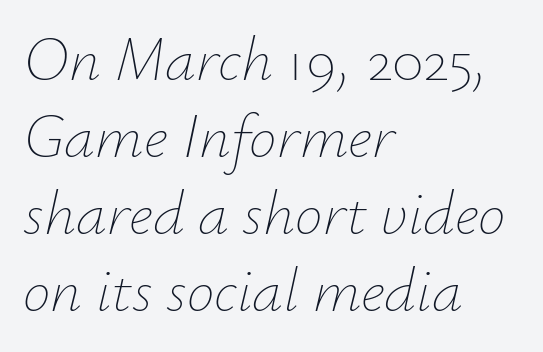
Q: Is the text bold? A: No.
Q: Is the text italic (slanted)? A: Yes, it leans right by about 12 degrees.
Q: Is the text underlined? A: No.
Q: How is the paragraph aligned? A: Left-aligned.
Q: Is the spacing between letters normal or unusually wide? A: Normal.
Q: Width (condensed, normal, or wide)? A: Normal.
Q: Stroke contrast? A: Low.
Q: x-height? A: Small.
Q: Monospaced? A: No.
